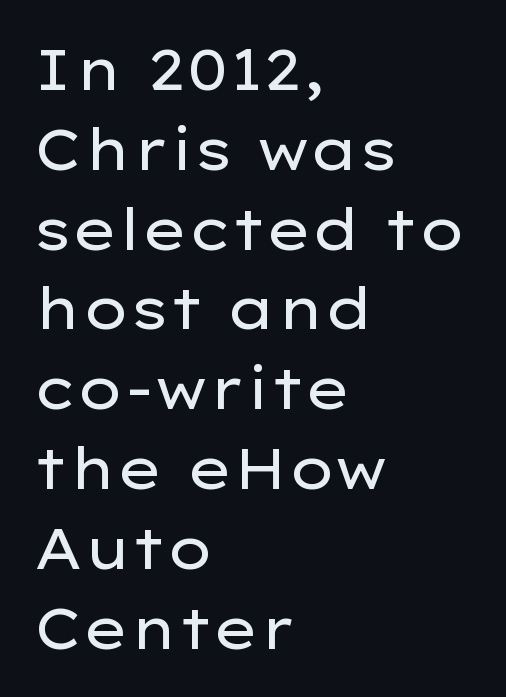
{"serif": "no", "italic": "no", "bold": "no", "weight": "regular", "width": "wide", "stroke_contrast": "low", "x_height": "medium", "monospaced": "no", "underline": "no", "align": "left", "line_spacing": "normal", "line_spacing_ratio": 1.4, "letter_spacing": "normal", "letter_spacing_em": 0.0, "glyph_px": 57}
